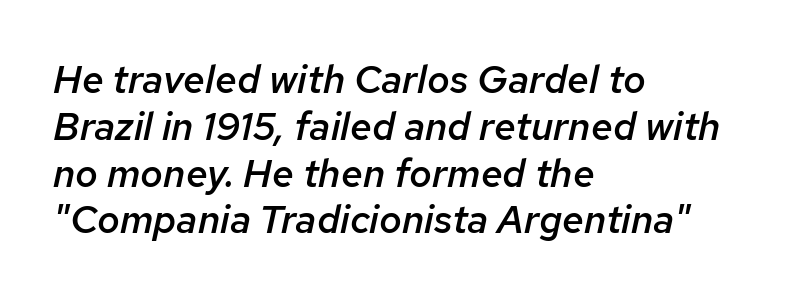
Descender tails drop into unmarked territory. This sample uses an oblique cut, with every glyph tilted off the vertical. The text block is weighted toward the left margin, trailing off unevenly rightward. Here the designer chose a conventional face with non-uniform glyph widths. The sample has been set in demibold, a notch under bold.
